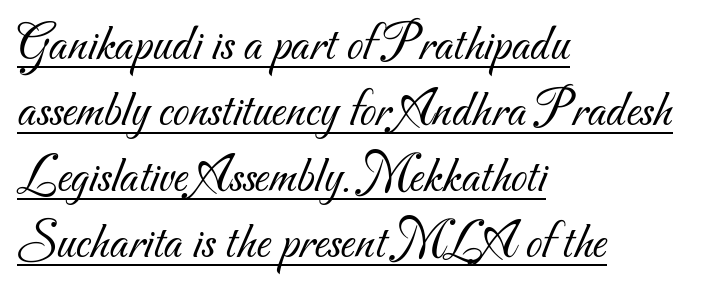
Q: Is the text bold? A: No.
Q: Is the typeface a serif or a sans-serif typeface? A: Sans-serif.
Q: Is the text underlined? A: Yes.
Q: How is the paragraph aligned? A: Left-aligned.
Q: Is the spacing between letters normal or unusually wide? A: Normal.
Q: Is the spacing between lines tight, normal or loose? A: Normal.
Q: Width (condensed, normal, or wide)? A: Normal.
Q: Stroke contrast? A: Medium.
Q: x-height? A: Small.
Q: Monospaced? A: No.
